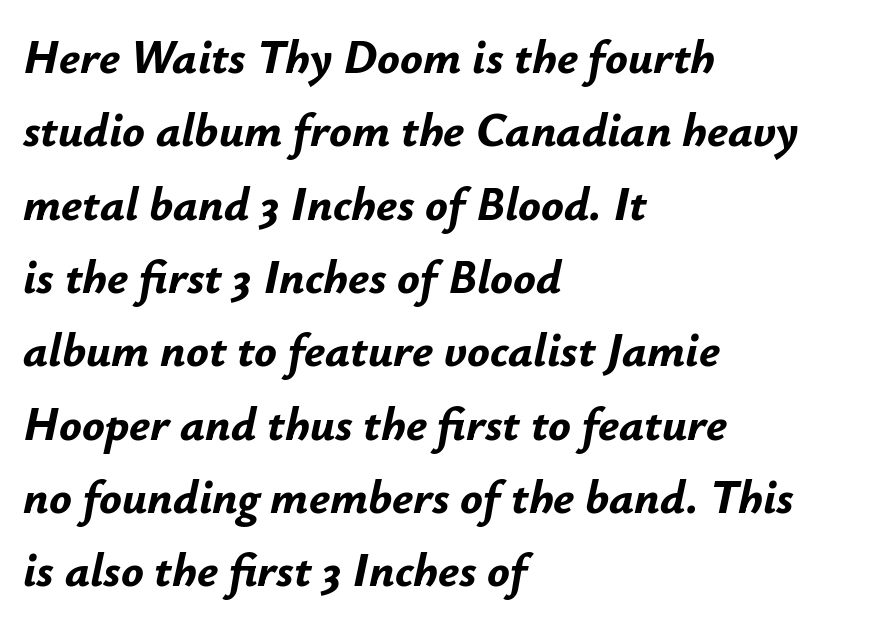
Q: Is the text bold? A: Yes.
Q: Is the text italic (slanted)? A: Yes, it leans right by about 12 degrees.
Q: Is the text underlined? A: No.
Q: How is the paragraph aligned? A: Left-aligned.
Q: Is the spacing between letters normal or unusually wide? A: Normal.
Q: Is the spacing between lines tight, normal or loose? A: Normal.
Q: Width (condensed, normal, or wide)? A: Normal.
Q: Stroke contrast? A: Low.
Q: x-height? A: Small.
Q: Monospaced? A: No.
